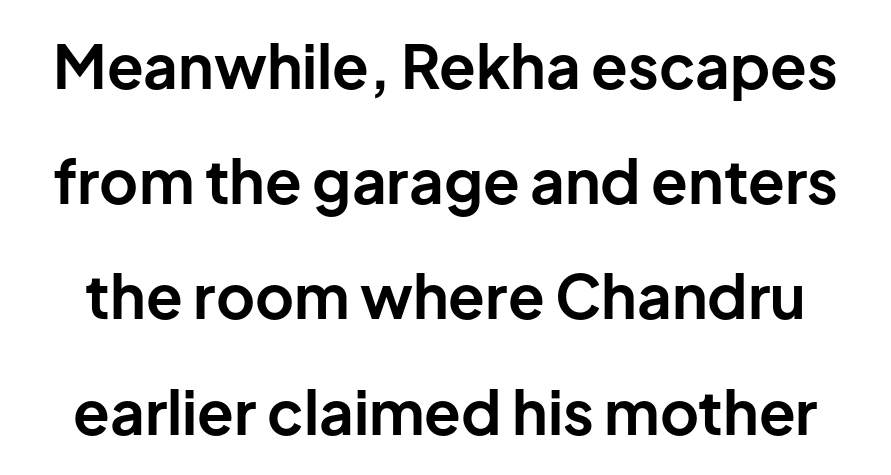
The image shows 60 px bold sans-serif type, upright; set loose line spacing (1.92x), normal letter spacing, not underlined; low stroke contrast and a medium x-height.
